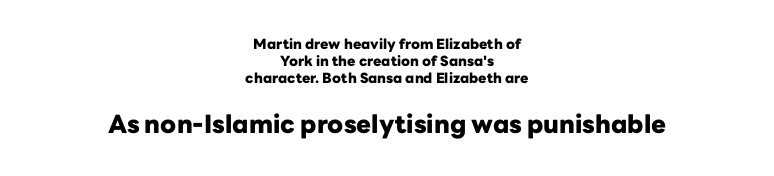
Q: Is the text bold? A: Yes.
Q: Is the text italic (slanted)? A: No, it is upright.
Q: Is the text underlined? A: No.
Q: How is the paragraph aligned? A: Centered.
Q: Is the spacing between letters normal or unusually wide? A: Normal.
Q: Which block of text is set in a larger size, the first (top) or the second (bottom)? A: The second (bottom) one.
